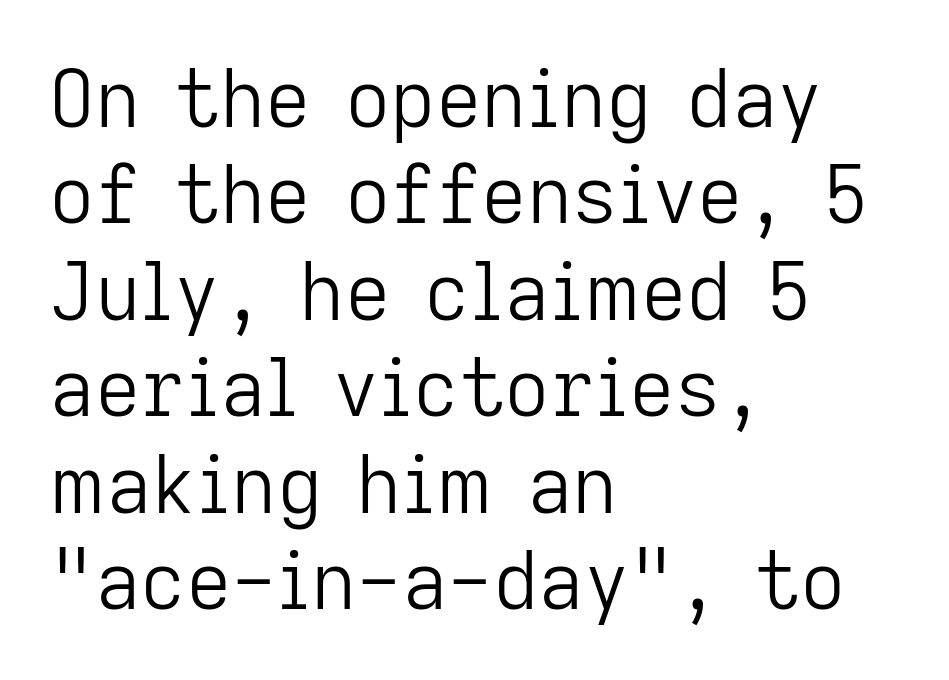
The lettering stays uniformly vertical, giving the passage a roman look. Horizontally, the lines are justified to the leading edge only. Think standard paragraph weight, or any step lighter than that. In terms of letterform style, serifs are entirely absent. This sample has the flowing, uneven cadence of proportional lettering. Nobody touched the tracking dial on this one.
